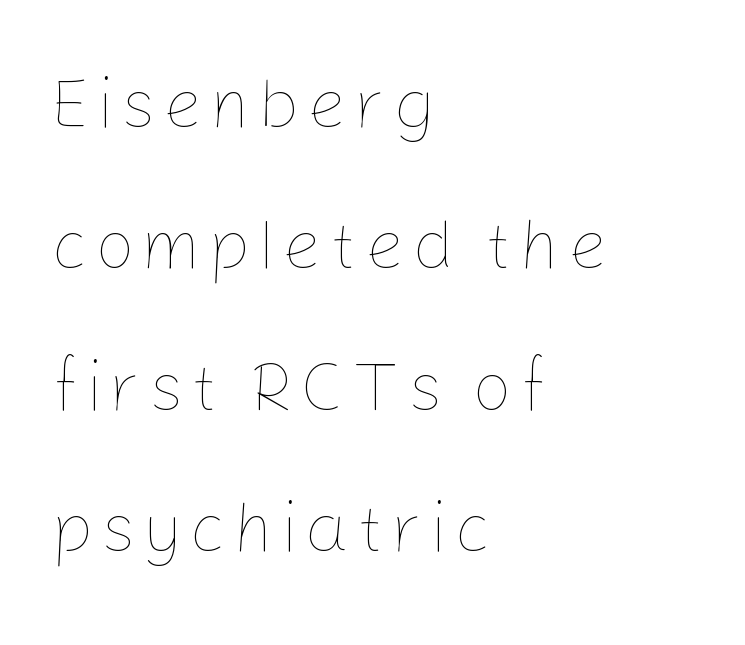
The image shows 70 px thin type, upright; set left-aligned, loose line spacing (2.02x), not underlined; low stroke contrast and a medium x-height.
